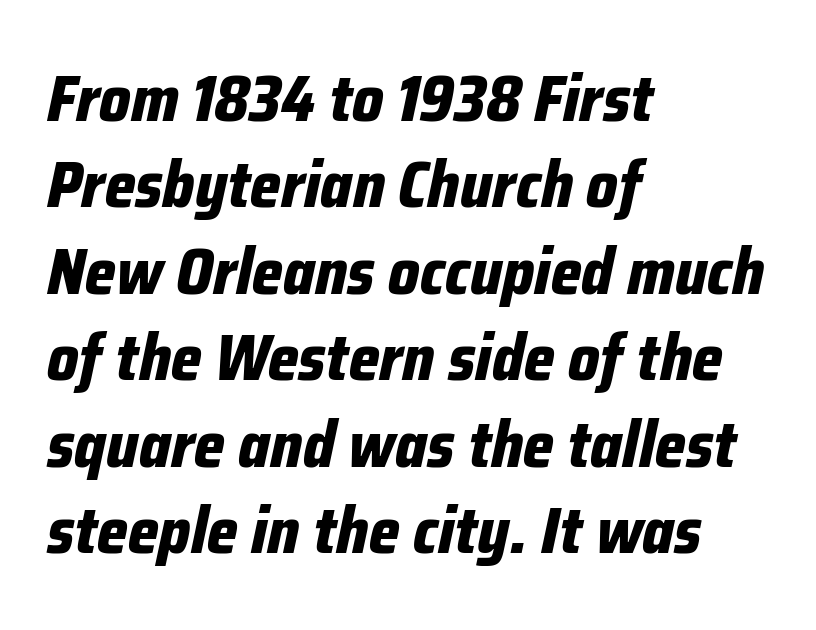
The image shows 65 px bold, condensed type, italic (leaning right); set left-aligned, normal line spacing (1.33x), normal letter spacing, not underlined; low stroke contrast and a medium x-height.
